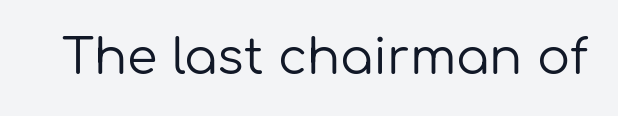
{"serif": "no", "italic": "no", "bold": "no", "weight": "regular", "width": "normal", "stroke_contrast": "low", "x_height": "medium", "monospaced": "no", "underline": "no", "letter_spacing": "normal", "letter_spacing_em": 0.0, "glyph_px": 49}
